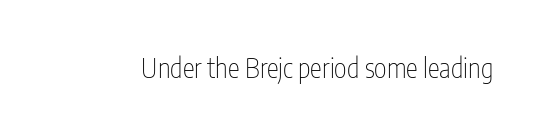
The image shows 27 px text type, upright; set normal letter spacing, not underlined.
